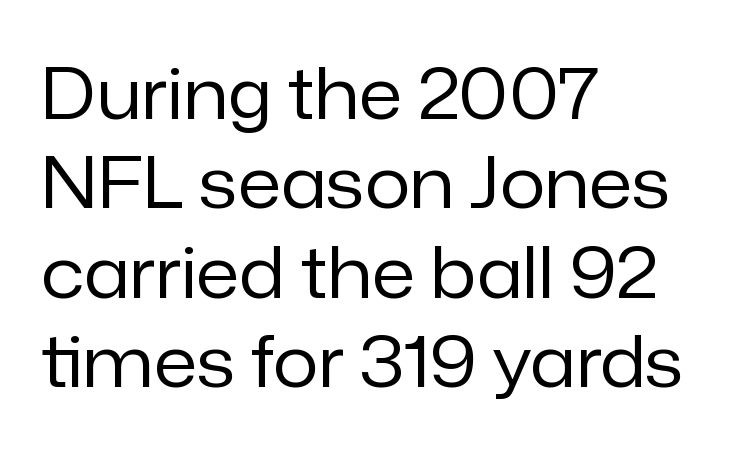
Q: Is the text bold? A: No.
Q: Is the text italic (slanted)? A: No, it is upright.
Q: Is the typeface a serif or a sans-serif typeface? A: Sans-serif.
Q: Is the text underlined? A: No.
Q: How is the paragraph aligned? A: Left-aligned.
Q: Is the spacing between letters normal or unusually wide? A: Normal.
Q: Is the spacing between lines tight, normal or loose? A: Normal.
Q: Width (condensed, normal, or wide)? A: Normal.
Q: Stroke contrast? A: Low.
Q: x-height? A: Medium.
Q: Monospaced? A: No.
